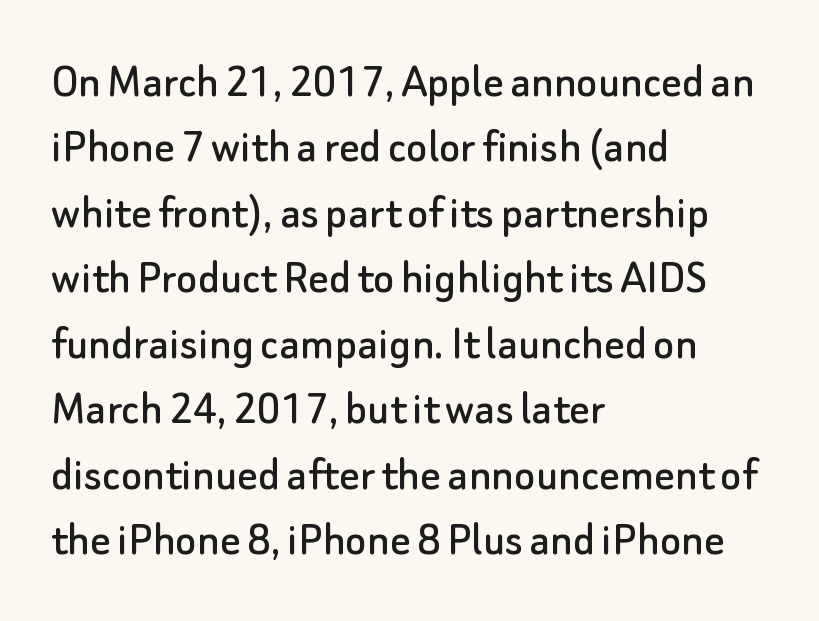
{"serif": "no", "italic": "no", "width": "normal", "stroke_contrast": "low", "x_height": "small", "monospaced": "no", "underline": "no", "align": "left", "line_spacing": "normal", "line_spacing_ratio": 1.31, "letter_spacing": "normal", "letter_spacing_em": 0.0, "glyph_px": 50}
